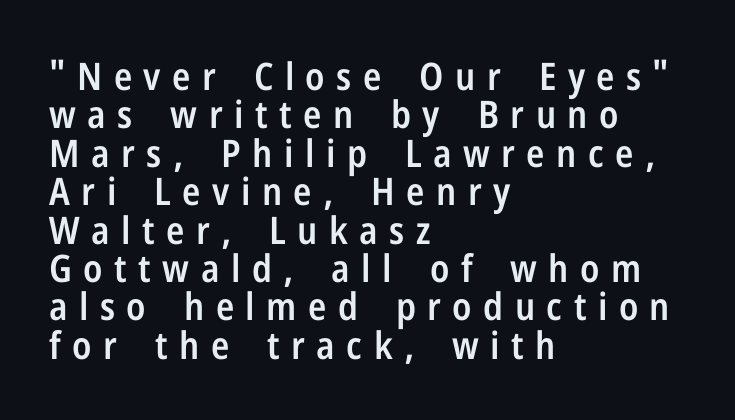
Q: Is the text bold? A: Semi-bold.
Q: Is the text italic (slanted)? A: No, it is upright.
Q: Is the typeface a serif or a sans-serif typeface? A: Sans-serif.
Q: Is the text underlined? A: No.
Q: How is the paragraph aligned? A: Left-aligned.
Q: Is the spacing between letters normal or unusually wide? A: Unusually wide.
Q: Is the spacing between lines tight, normal or loose? A: Tight.
Q: Width (condensed, normal, or wide)? A: Condensed.
Q: Stroke contrast? A: Low.
Q: x-height? A: Medium.
Q: Monospaced? A: No.
